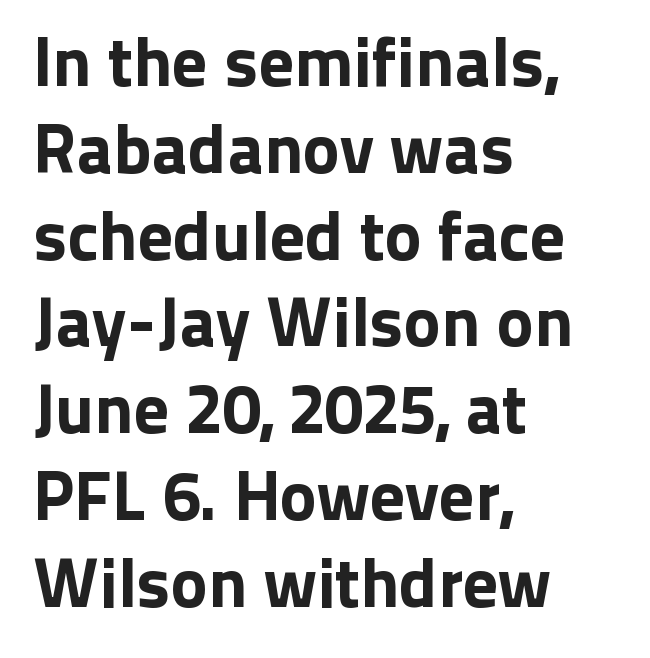
{"serif": "no", "italic": "no", "width": "normal", "stroke_contrast": "low", "x_height": "medium", "monospaced": "no", "underline": "no", "align": "left", "line_spacing_ratio": 1.24, "letter_spacing": "normal", "letter_spacing_em": 0.0, "glyph_px": 70}
